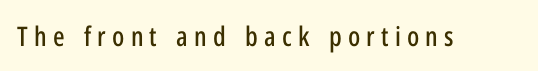
Q: Is the text italic (slanted)? A: No, it is upright.
Q: Is the text underlined? A: No.
Q: Is the spacing between letters normal or unusually wide? A: Unusually wide.
